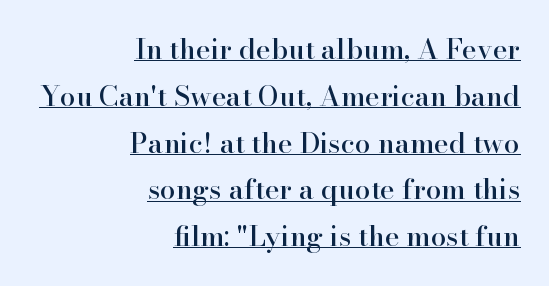
The image shows 28 px serif type, upright; set right-aligned, normal line spacing (1.67x), normal letter spacing, underlined; high stroke contrast and a small x-height.
